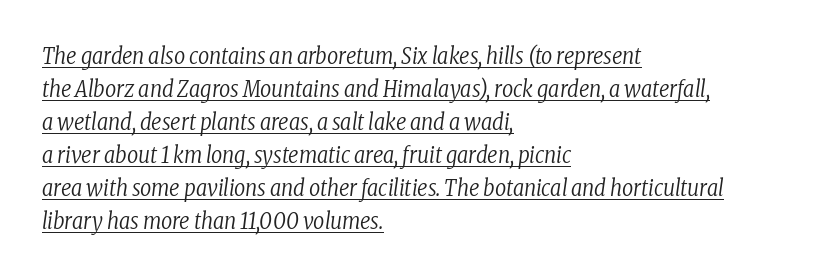
Tall strokes in this sample are angled rather than plumb. Leftover space on each line is placed entirely after the last word. This is not heavy type; no bold has been used. The rows are spaced the way most documents space them. A typographer would call this underscored text.
